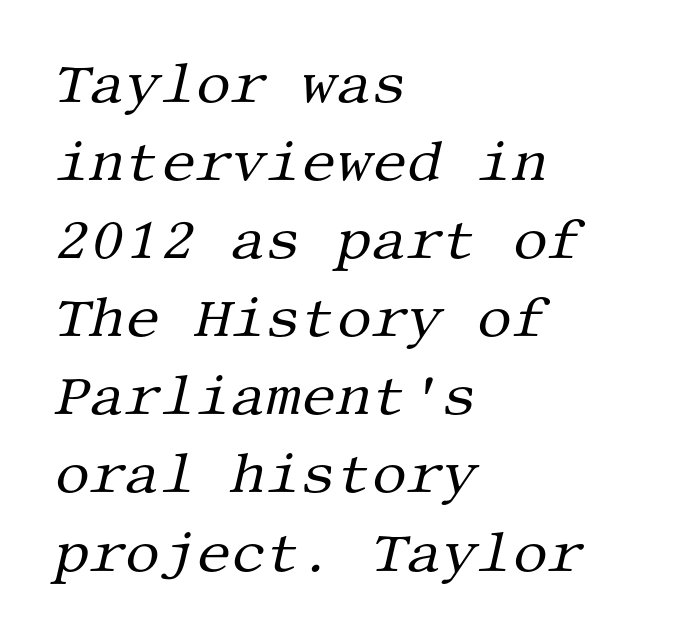
{"serif": "yes", "italic": "yes", "lean": "right", "slant_degrees": 13, "bold": "no", "weight": "regular", "width": "normal", "stroke_contrast": "medium", "x_height": "large", "underline": "no", "align": "left", "line_spacing": "normal", "line_spacing_ratio": 1.42, "letter_spacing": "normal", "letter_spacing_em": 0.0, "glyph_px": 55}
